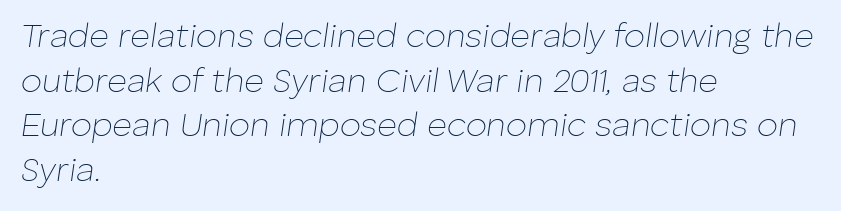
{"italic": "yes", "lean": "right", "slant_degrees": 8, "bold": "no", "weight": "thin", "width": "normal", "stroke_contrast": "low", "x_height": "medium", "monospaced": "no", "underline": "no", "align": "left", "line_spacing": "normal", "line_spacing_ratio": 1.31, "letter_spacing": "normal", "letter_spacing_em": 0.0, "glyph_px": 34}
